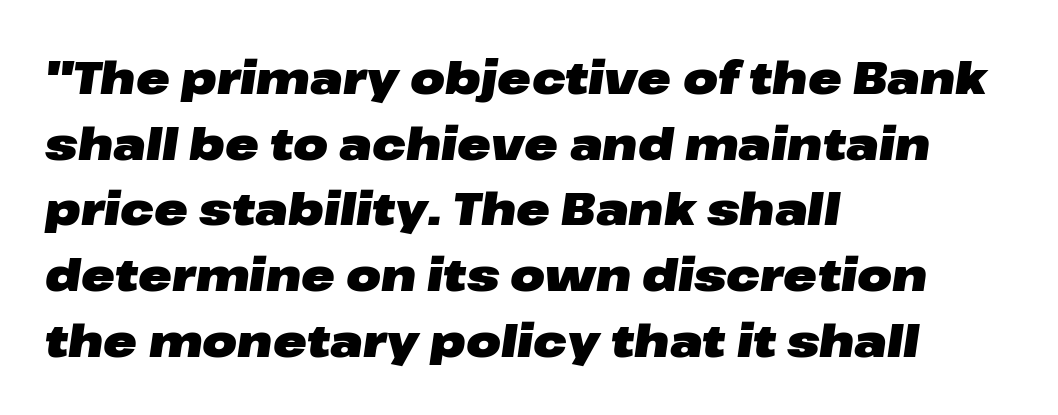
The image shows 45 px heavy, wide type, italic (leaning right); set left-aligned, normal line spacing (1.46x), normal letter spacing, not underlined; low stroke contrast and a medium x-height.
